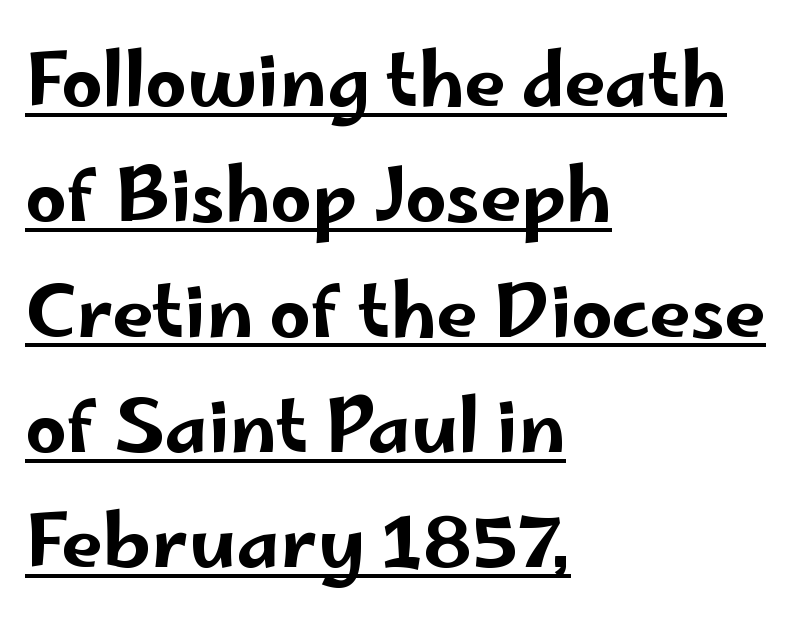
Q: Is the text italic (slanted)? A: No, it is upright.
Q: Is the typeface a serif or a sans-serif typeface? A: Sans-serif.
Q: Is the text underlined? A: Yes.
Q: How is the paragraph aligned? A: Left-aligned.
Q: Is the spacing between letters normal or unusually wide? A: Normal.
Q: Is the spacing between lines tight, normal or loose? A: Normal.
Q: Width (condensed, normal, or wide)? A: Wide.
Q: Stroke contrast? A: Low.
Q: x-height? A: Small.
Q: Monospaced? A: No.
